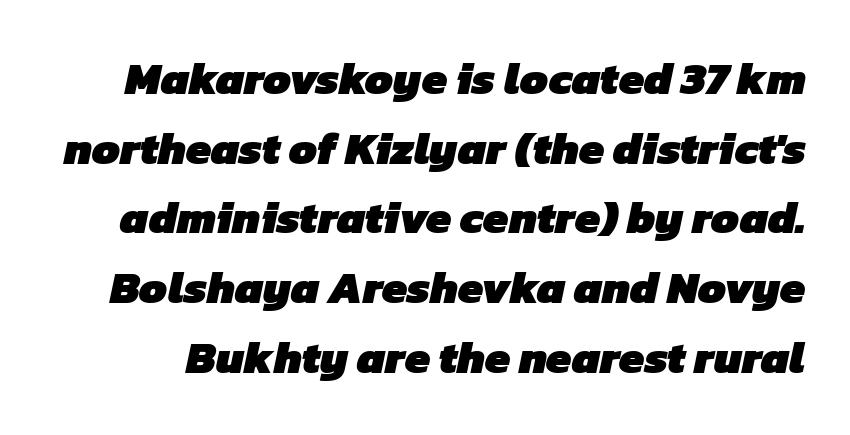
{"serif": "no", "bold": "yes", "weight": "heavy", "width": "normal", "stroke_contrast": "low", "x_height": "medium", "monospaced": "no", "underline": "no", "line_spacing": "normal", "line_spacing_ratio": 1.55, "letter_spacing": "normal", "letter_spacing_em": 0.0, "glyph_px": 45}
